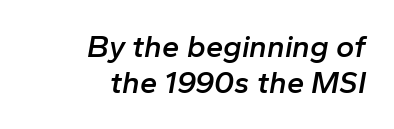
The image shows 31 px semibold type, italic (leaning right); set right-aligned, tight line spacing (1.15x), normal letter spacing, not underlined; low stroke contrast and a medium x-height.
